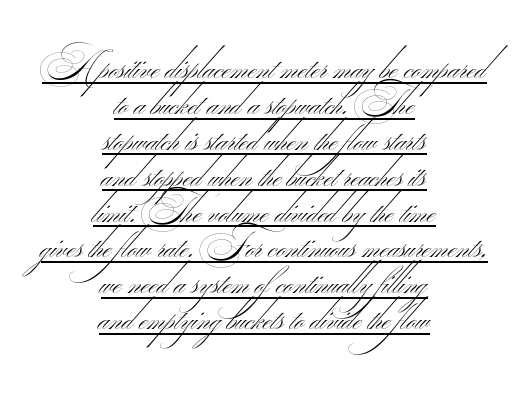
{"serif": "no", "bold": "no", "weight": "thin", "width": "wide", "stroke_contrast": "medium", "monospaced": "no", "underline": "yes", "align": "center", "line_spacing": "tight", "line_spacing_ratio": 0.97, "letter_spacing": "normal", "letter_spacing_em": 0.0, "glyph_px": 37}
